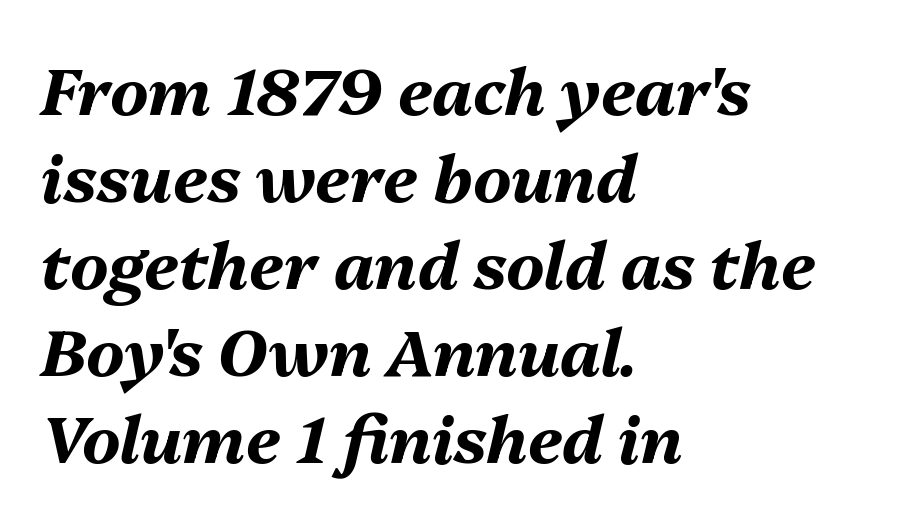
{"italic": "yes", "lean": "right", "slant_degrees": 13, "bold": "yes", "weight": "bold", "width": "normal", "stroke_contrast": "medium", "x_height": "medium", "monospaced": "no", "underline": "no", "align": "left", "line_spacing": "normal", "line_spacing_ratio": 1.34, "letter_spacing": "normal", "letter_spacing_em": 0.0, "glyph_px": 65}
